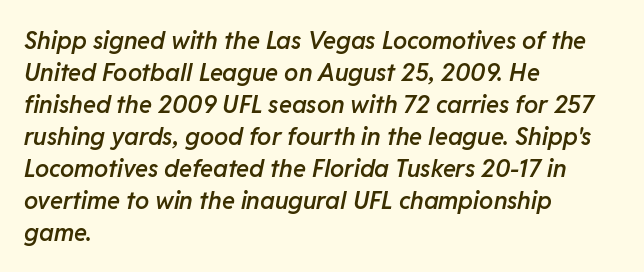
Q: Is the text bold? A: Semi-bold.
Q: Is the text italic (slanted)? A: Yes, it leans right by about 11 degrees.
Q: Is the text underlined? A: No.
Q: How is the paragraph aligned? A: Left-aligned.
Q: Is the spacing between letters normal or unusually wide? A: Normal.
Q: Is the spacing between lines tight, normal or loose? A: Normal.
